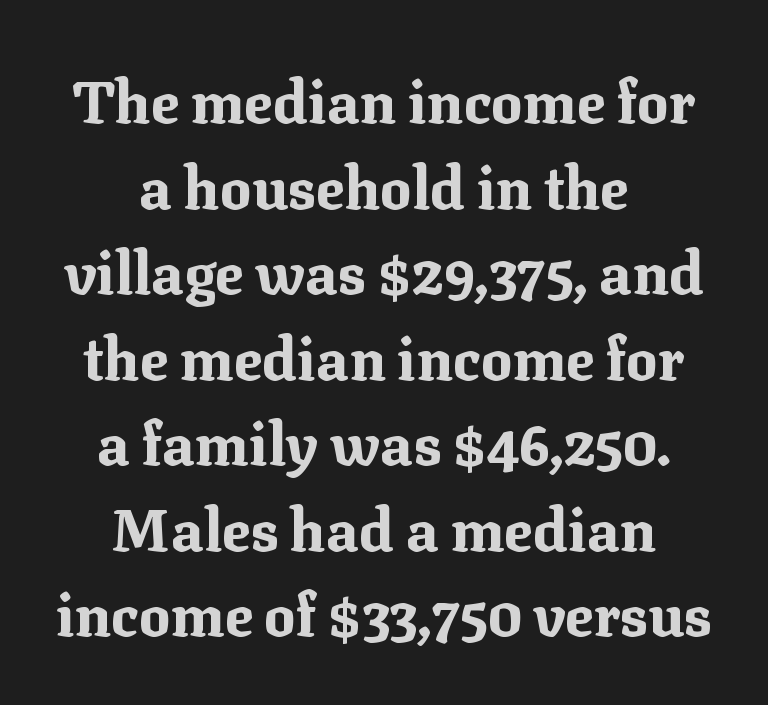
The image shows 59 px bold serif type, upright; set centered, normal line spacing (1.45x), normal letter spacing, not underlined; medium stroke contrast and a medium x-height.
